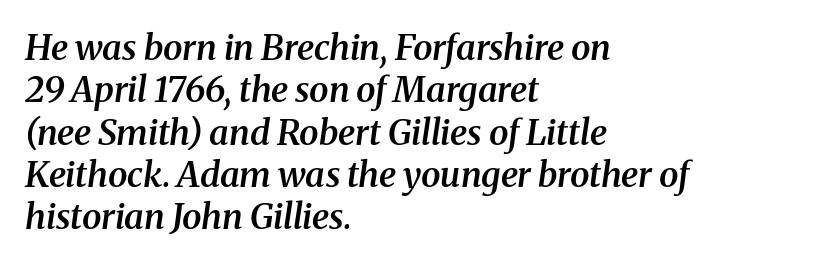
Q: Is the text bold? A: Semi-bold.
Q: Is the text italic (slanted)? A: Yes, it leans right by about 8 degrees.
Q: Is the typeface a serif or a sans-serif typeface? A: Serif.
Q: Is the text underlined? A: No.
Q: How is the paragraph aligned? A: Left-aligned.
Q: Is the spacing between letters normal or unusually wide? A: Normal.
Q: Width (condensed, normal, or wide)? A: Normal.
Q: Stroke contrast? A: Medium.
Q: x-height? A: Medium.
Q: Monospaced? A: No.
